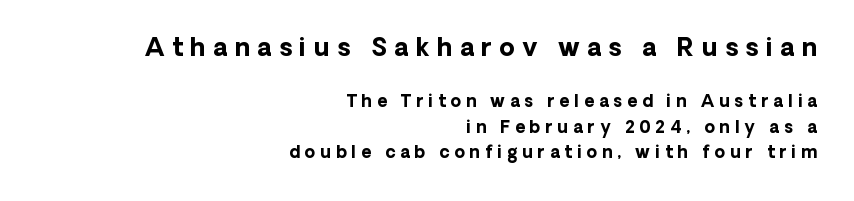
Q: Is the text bold? A: Yes.
Q: Is the text italic (slanted)? A: No, it is upright.
Q: Is the text underlined? A: No.
Q: How is the paragraph aligned? A: Right-aligned.
Q: Is the spacing between letters normal or unusually wide? A: Unusually wide.
Q: Is the spacing between lines tight, normal or loose? A: Normal.
Q: Which block of text is set in a larger size, the first (top) or the second (bottom)? A: The first (top) one.
